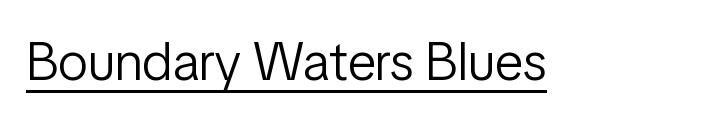
Q: Is the text bold? A: No.
Q: Is the text italic (slanted)? A: No, it is upright.
Q: Is the typeface a serif or a sans-serif typeface? A: Sans-serif.
Q: Is the text underlined? A: Yes.
Q: Is the spacing between letters normal or unusually wide? A: Normal.
Q: Width (condensed, normal, or wide)? A: Condensed.
Q: Stroke contrast? A: Low.
Q: x-height? A: Medium.
Q: Monospaced? A: No.
